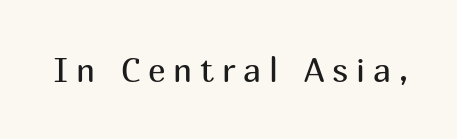
Q: Is the text bold? A: No.
Q: Is the text italic (slanted)? A: No, it is upright.
Q: Is the typeface a serif or a sans-serif typeface? A: Sans-serif.
Q: Is the text underlined? A: No.
Q: Is the spacing between letters normal or unusually wide? A: Unusually wide.
Q: Width (condensed, normal, or wide)? A: Normal.
Q: Stroke contrast? A: Medium.
Q: x-height? A: Medium.
Q: Monospaced? A: No.
